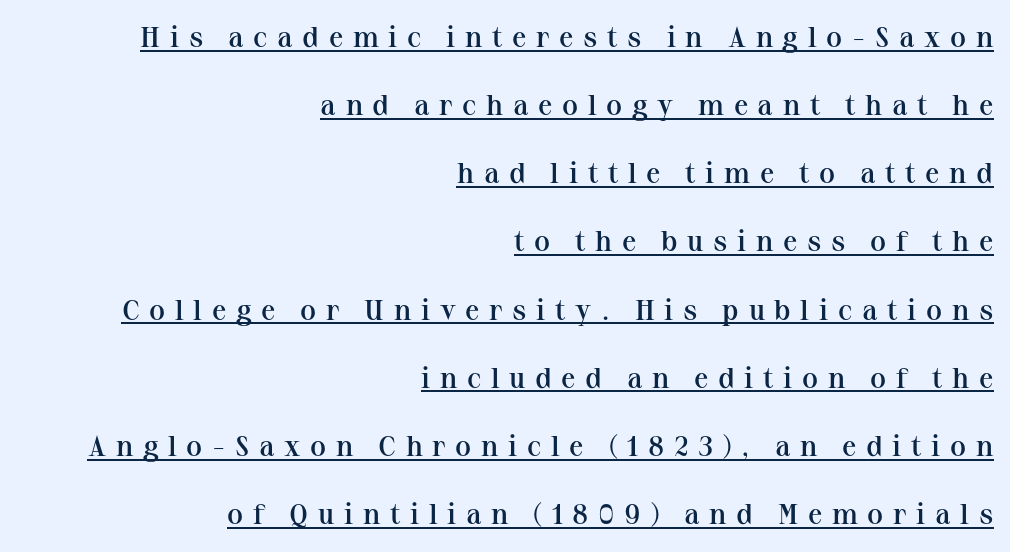
{"serif": "yes", "italic": "no", "bold": "semi", "weight": "semibold", "width": "normal", "stroke_contrast": "medium", "x_height": "medium", "monospaced": "no", "underline": "yes", "align": "right", "line_spacing": "loose", "line_spacing_ratio": 2.35, "letter_spacing": "wide", "letter_spacing_em": 0.33, "glyph_px": 29}
